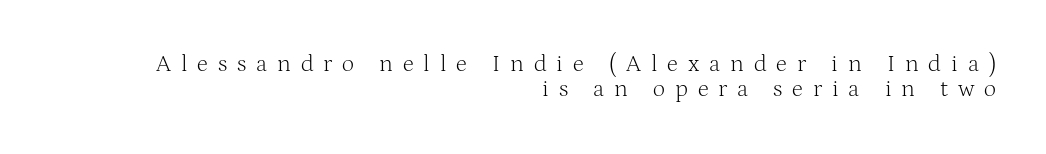
{"italic": "no", "bold": "no", "underline": "no", "align": "right", "line_spacing": "tight", "line_spacing_ratio": 1.05, "letter_spacing": "wide", "letter_spacing_em": 0.41, "glyph_px": 24}
